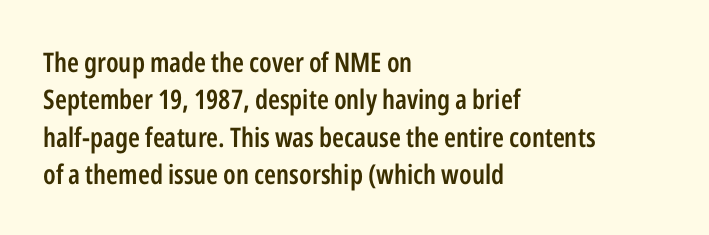
The image shows 27 px text type, upright; set left-aligned, normal line spacing (1.38x), normal letter spacing, not underlined.
